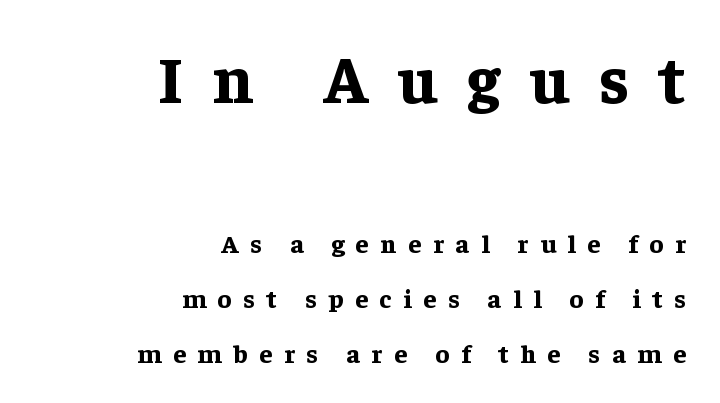
Q: Is the text bold? A: Yes.
Q: Is the text italic (slanted)? A: No, it is upright.
Q: Is the typeface a serif or a sans-serif typeface? A: Serif.
Q: Is the text underlined? A: No.
Q: How is the paragraph aligned? A: Right-aligned.
Q: Is the spacing between letters normal or unusually wide? A: Unusually wide.
Q: Is the spacing between lines tight, normal or loose? A: Loose.
Q: Which block of text is set in a larger size, the first (top) or the second (bottom)? A: The first (top) one.
Q: Width (condensed, normal, or wide)? A: Normal.
Q: Stroke contrast? A: Low.
Q: x-height? A: Medium.
Q: Monospaced? A: No.
